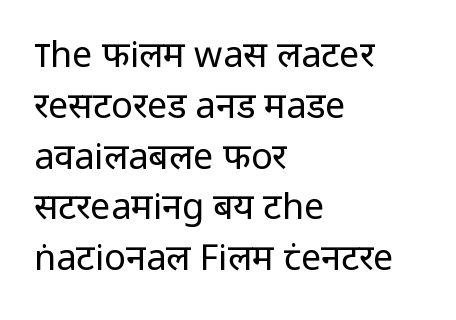
The image shows 36 px regular-weight sans-serif type, upright; set left-aligned, normal line spacing (1.41x), normal letter spacing, not underlined; low stroke contrast and a medium x-height.
